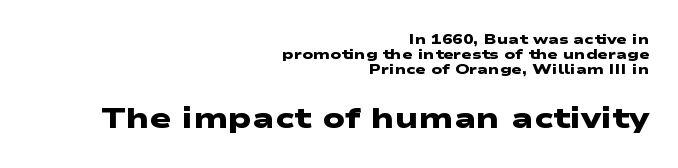
Look at the tracking — it's just the regular setting, nothing added. The letters are bold, with thick, heavy strokes. The passage shown is typed in a proportional face where columns would drift. The face used here is a sans, in the tradition of grotesques and geometrics.
